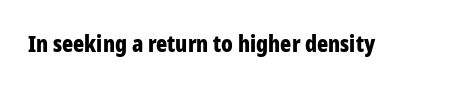
{"italic": "no", "bold": "yes", "underline": "no", "letter_spacing": "normal", "letter_spacing_em": 0.0, "glyph_px": 23}
